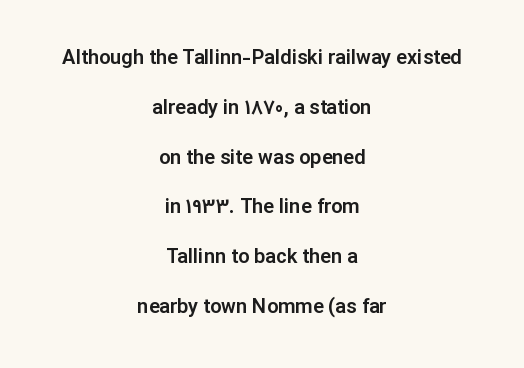
The image shows 20 px text type, upright; set centered, loose line spacing (2.49x), normal letter spacing, not underlined.
